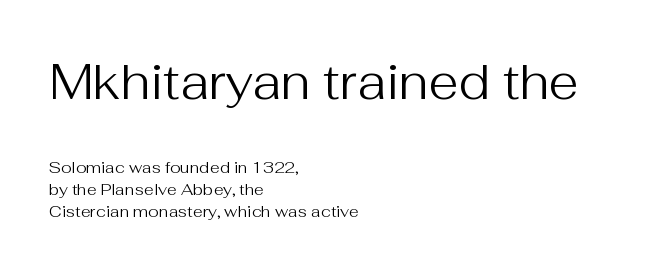
The face looks like a standard text weight, possibly lighter. In terms of letterspacing, this is plain default setting. These lines sit exactly where default settings would place them. The string is rendered with underlining switched off. Is this a sans? Yes — the strokes have no serifs.
